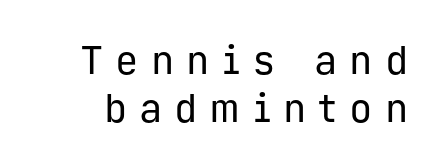
Q: Is the text bold? A: No.
Q: Is the text italic (slanted)? A: No, it is upright.
Q: Is the typeface a serif or a sans-serif typeface? A: Sans-serif.
Q: Is the text underlined? A: No.
Q: Is the spacing between letters normal or unusually wide? A: Unusually wide.
Q: Width (condensed, normal, or wide)? A: Normal.
Q: Stroke contrast? A: Low.
Q: x-height? A: Medium.
Q: Monospaced? A: Yes.
